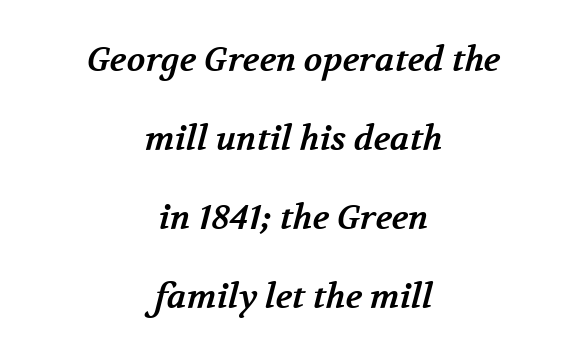
The passage shown stacks its lines with a broad gap. The passage shown is emphatically bold. The paragraph shown floats in the horizontal middle. Plain, unruled lines of type. Yep, those are serifs on the letters.
